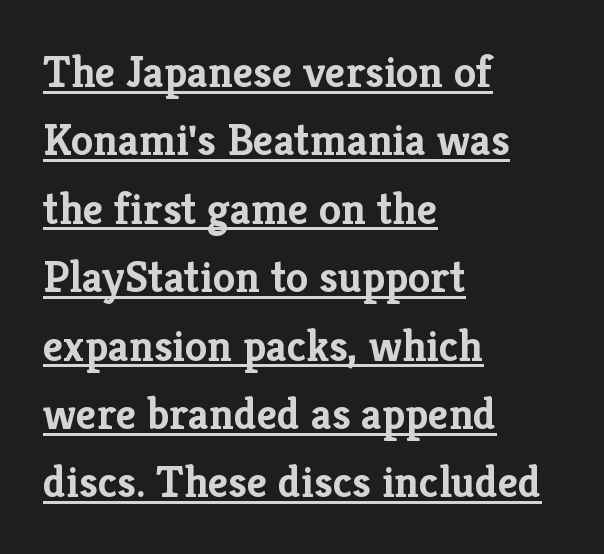
The image shows 45 px semibold serif type, upright; set left-aligned, normal line spacing (1.52x), normal letter spacing, underlined; low stroke contrast and a medium x-height.
